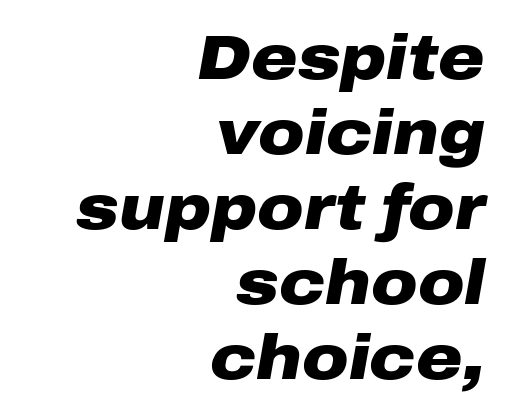
Just letters on the line, the space beneath them empty. Each glyph is drawn with heavy, bold strokes. Note the varied advance widths — an 'i' is clearly narrower than an 'm'. Slanted lettering throughout.
